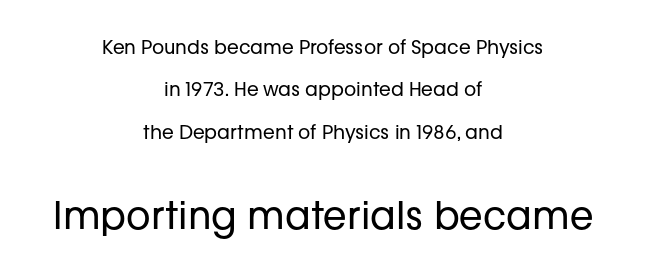
{"serif": "no", "italic": "no", "bold": "no", "weight": "regular", "width": "normal", "stroke_contrast": "low", "x_height": "medium", "monospaced": "no", "underline": "no", "align": "center", "line_spacing": "loose", "line_spacing_ratio": 2.23, "letter_spacing": "normal", "letter_spacing_em": 0.0, "larger_block": "second", "size_ratio": 2.0, "glyph_px": 38}
